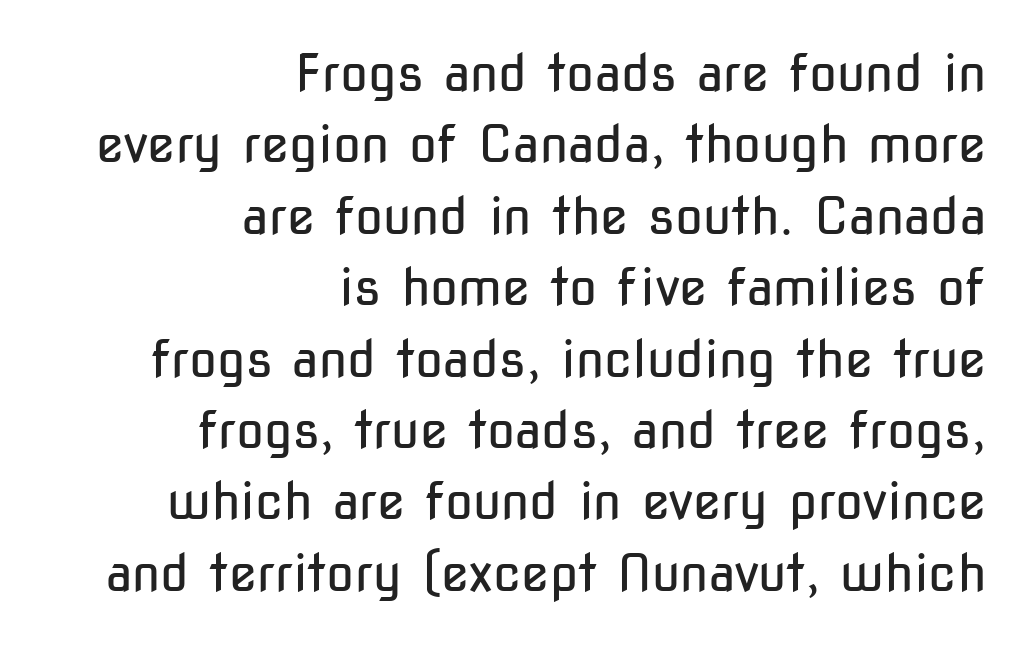
The image shows 51 px regular-weight, condensed sans-serif type, upright; set right-aligned, normal line spacing (1.4x), normal letter spacing, not underlined; low stroke contrast and a medium x-height.
